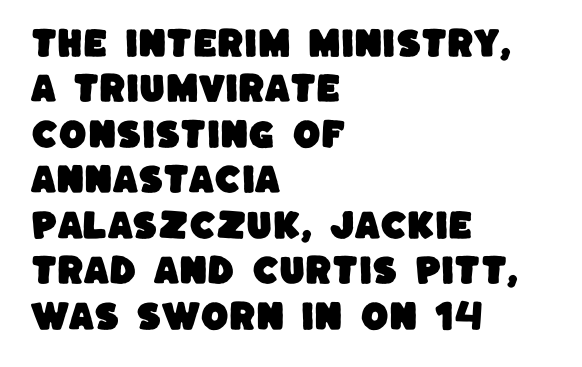
Whoever set this chose a conventional vertical rhythm. Regarding serifs, this sample does without them. This sample has the flowing, uneven cadence of proportional lettering. Check the space under the baseline: it is left empty. A student would call this left alignment; a typographer would say flush left, rag right. The rendering keeps characters at their native spacing.
